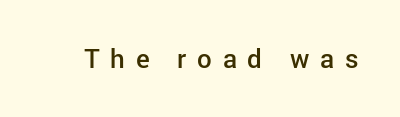
A typesetter would call this heavily tracked-out type. Rendered with straight, roman letterforms. Descenders hang freely into open space. Emphasis by weight is partial: semibold.
